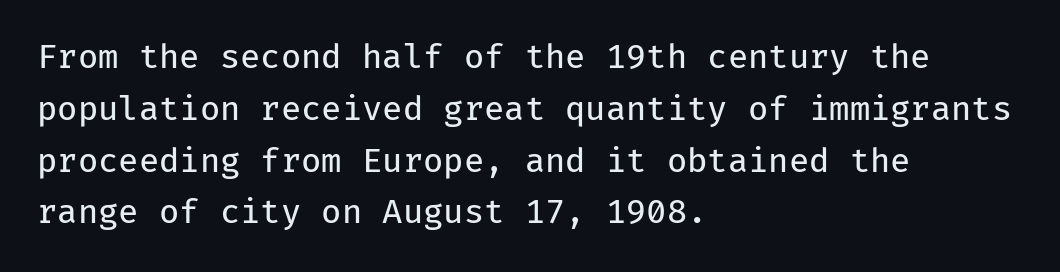
{"serif": "no", "italic": "no", "bold": "no", "weight": "regular", "width": "normal", "stroke_contrast": "low", "x_height": "medium", "monospaced": "yes", "underline": "no", "align": "left", "line_spacing": "normal", "line_spacing_ratio": 1.57, "letter_spacing": "normal", "letter_spacing_em": 0.0, "glyph_px": 33}
